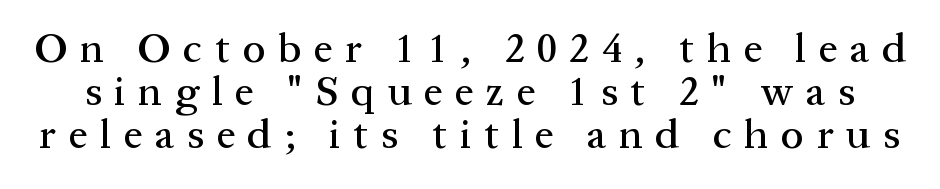
The image shows 42 px serif type, upright; set tight line spacing (1.02x), unusually wide letter spacing (+0.3 em), not underlined; medium stroke contrast and a medium x-height.
